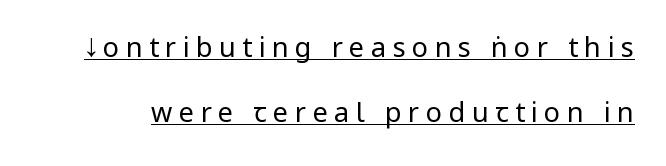
{"italic": "no", "bold": "no", "underline": "yes", "line_spacing": "loose", "line_spacing_ratio": 2.4, "letter_spacing": "wide", "letter_spacing_em": 0.24, "glyph_px": 27}
